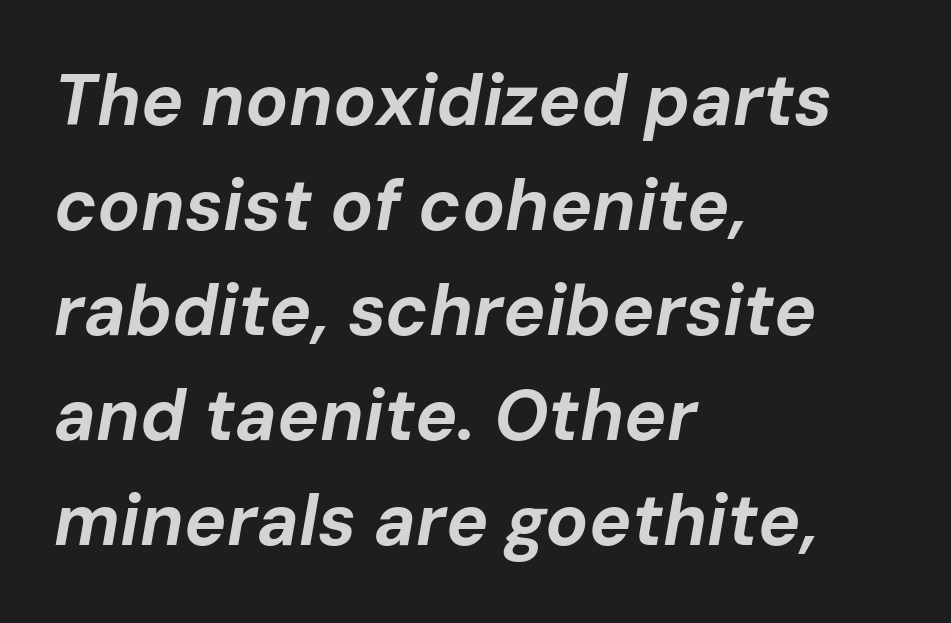
Q: Is the text bold? A: Yes.
Q: Is the text italic (slanted)? A: Yes, it leans right by about 10 degrees.
Q: Is the text underlined? A: No.
Q: How is the paragraph aligned? A: Left-aligned.
Q: Is the spacing between letters normal or unusually wide? A: Normal.
Q: Is the spacing between lines tight, normal or loose? A: Normal.
Q: Width (condensed, normal, or wide)? A: Normal.
Q: Stroke contrast? A: Low.
Q: x-height? A: Medium.
Q: Monospaced? A: No.
